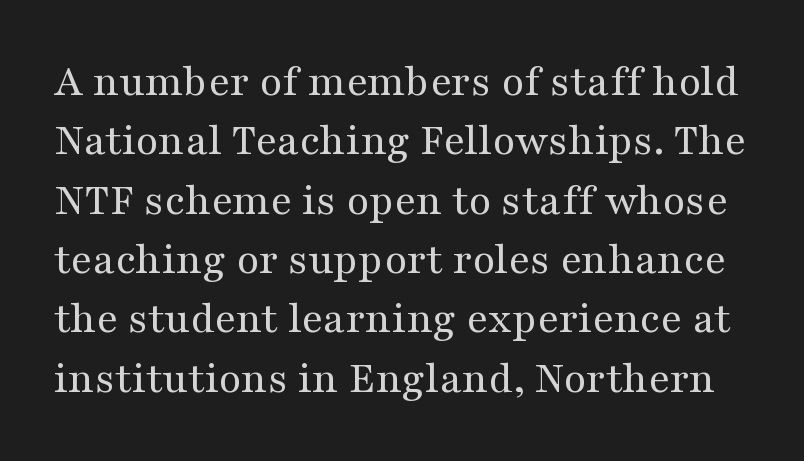
Q: Is the text bold? A: No.
Q: Is the text italic (slanted)? A: No, it is upright.
Q: Is the typeface a serif or a sans-serif typeface? A: Serif.
Q: Is the text underlined? A: No.
Q: Is the spacing between letters normal or unusually wide? A: Normal.
Q: Is the spacing between lines tight, normal or loose? A: Normal.
Q: Width (condensed, normal, or wide)? A: Wide.
Q: Stroke contrast? A: Medium.
Q: x-height? A: Medium.
Q: Monospaced? A: No.
